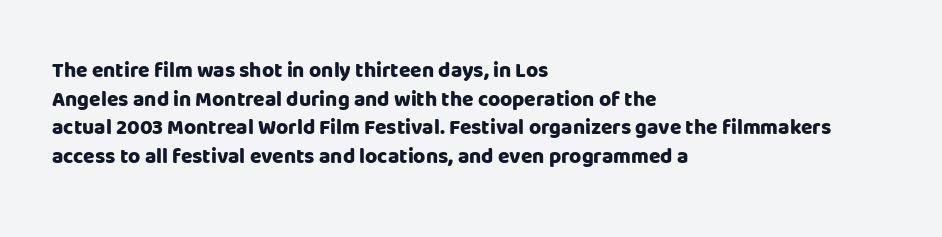
Q: Is the text bold? A: Yes.
Q: Is the text italic (slanted)? A: No, it is upright.
Q: Is the text underlined? A: No.
Q: How is the paragraph aligned? A: Left-aligned.
Q: Is the spacing between letters normal or unusually wide? A: Normal.
Q: Is the spacing between lines tight, normal or loose? A: Normal.
